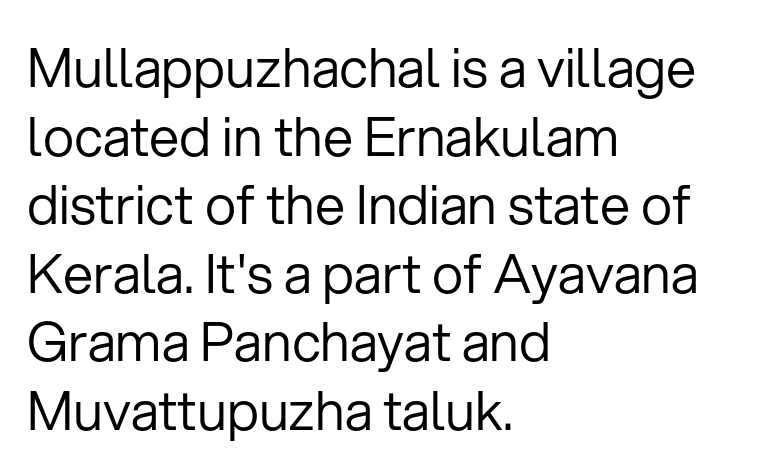
Heaviness? Minimal to ordinary, like unemphasized prose. Designer's note — italics off, roman on. Normally led — the rows are evenly, conventionally spaced. If you drew a ruler down the left edge, every line would touch it.
